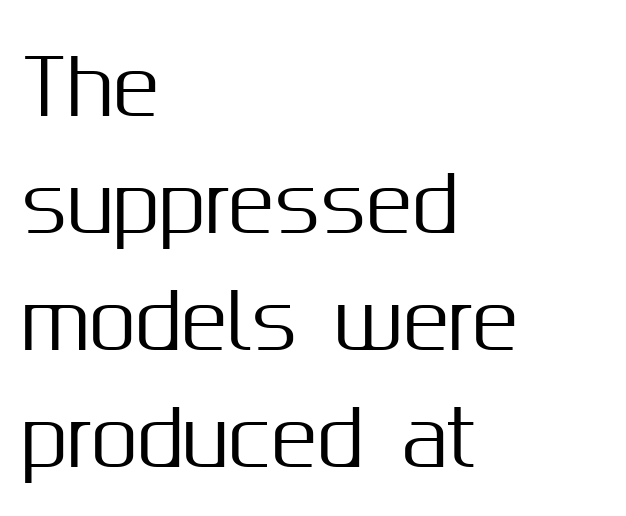
The image shows 76 px sans-serif type, upright; set left-aligned, normal line spacing (1.54x), normal letter spacing, not underlined; medium stroke contrast and a medium x-height.
